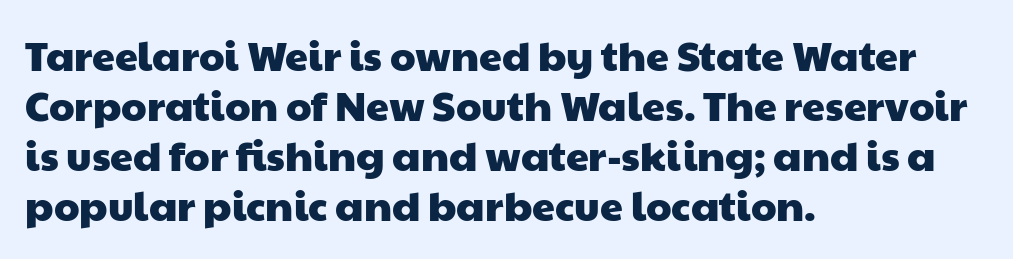
{"serif": "no", "width": "wide", "stroke_contrast": "low", "x_height": "medium", "monospaced": "no", "underline": "no", "align": "left", "line_spacing_ratio": 1.22, "letter_spacing": "normal", "letter_spacing_em": 0.0, "glyph_px": 41}
